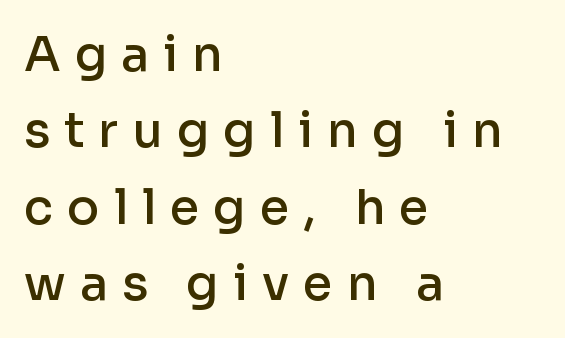
Q: Is the text bold? A: Semi-bold.
Q: Is the text italic (slanted)? A: No, it is upright.
Q: Is the typeface a serif or a sans-serif typeface? A: Sans-serif.
Q: Is the text underlined? A: No.
Q: How is the paragraph aligned? A: Left-aligned.
Q: Is the spacing between letters normal or unusually wide? A: Unusually wide.
Q: Is the spacing between lines tight, normal or loose? A: Normal.
Q: Width (condensed, normal, or wide)? A: Normal.
Q: Stroke contrast? A: Low.
Q: x-height? A: Medium.
Q: Monospaced? A: No.
